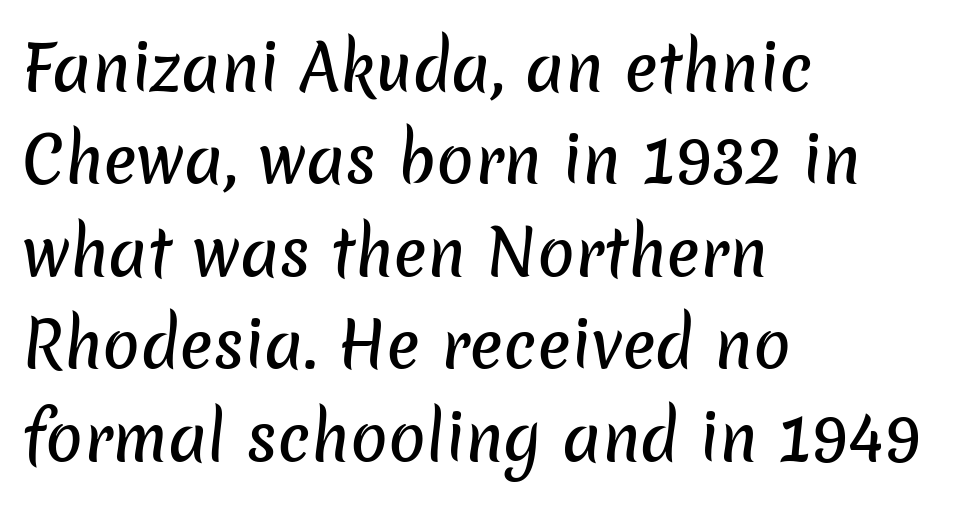
Q: Is the typeface a serif or a sans-serif typeface? A: Sans-serif.
Q: Is the text underlined? A: No.
Q: How is the paragraph aligned? A: Left-aligned.
Q: Is the spacing between letters normal or unusually wide? A: Normal.
Q: Is the spacing between lines tight, normal or loose? A: Normal.
Q: Width (condensed, normal, or wide)? A: Normal.
Q: Stroke contrast? A: Low.
Q: x-height? A: Medium.
Q: Monospaced? A: No.
